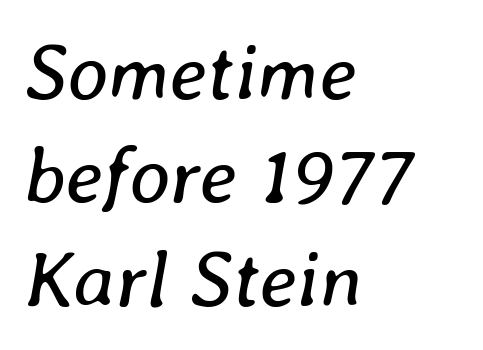
Q: Is the text bold? A: No.
Q: Is the text italic (slanted)? A: Yes, it leans right by about 8 degrees.
Q: Is the text underlined? A: No.
Q: How is the paragraph aligned? A: Left-aligned.
Q: Is the spacing between letters normal or unusually wide? A: Normal.
Q: Is the spacing between lines tight, normal or loose? A: Normal.
Q: Width (condensed, normal, or wide)? A: Normal.
Q: Stroke contrast? A: Low.
Q: x-height? A: Medium.
Q: Monospaced? A: No.
